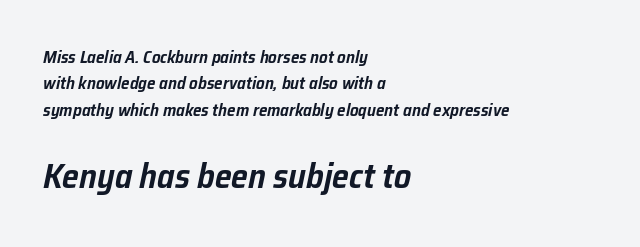
Is this a fixed-width face? No — the glyphs have proportional, varying widths. Compare the two chunks: the lower has the greater cap height. The glyphs look as if they've been sheared to an angle. Only glyphs here, with clear space below each row.
